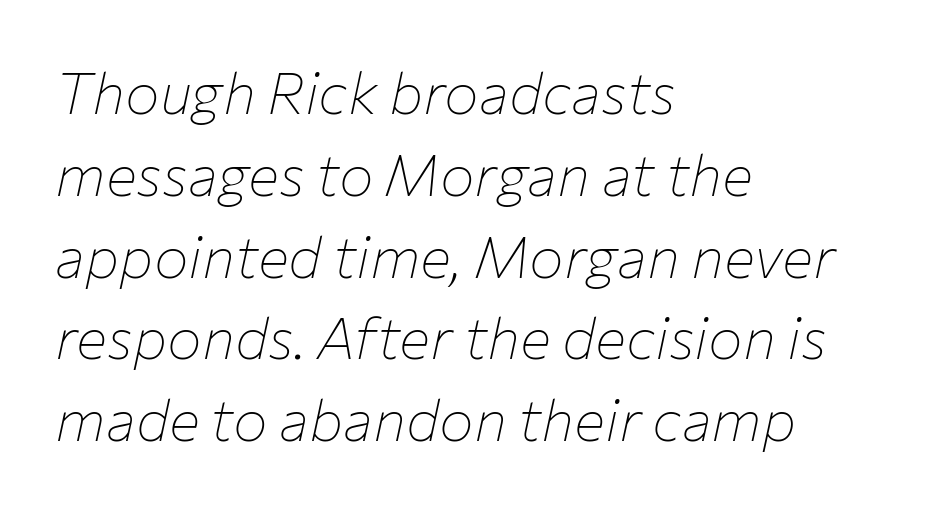
{"italic": "yes", "lean": "right", "slant_degrees": 12, "bold": "no", "weight": "thin", "width": "normal", "stroke_contrast": "low", "x_height": "medium", "monospaced": "no", "underline": "no", "align": "left", "line_spacing": "normal", "line_spacing_ratio": 1.41, "letter_spacing": "normal", "letter_spacing_em": 0.0, "glyph_px": 58}
